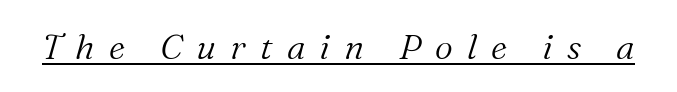
The image shows 35 px light serif type, italic (leaning right); set unusually wide letter spacing (+0.4 em), underlined; medium stroke contrast and a medium x-height.
